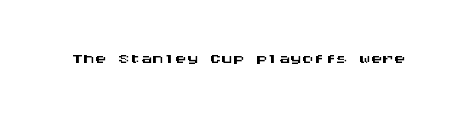
Each word holds together tightly as a unit, with standard inter-letter gaps. Posture: upright roman. The specimen omits any rule beneath the text block's lines.
